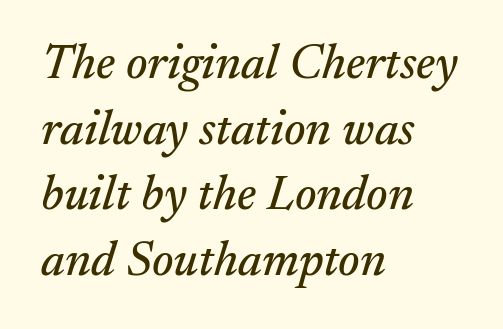
Q: Is the text italic (slanted)? A: Yes, it leans right by about 17 degrees.
Q: Is the typeface a serif or a sans-serif typeface? A: Serif.
Q: Is the text underlined? A: No.
Q: How is the paragraph aligned? A: Left-aligned.
Q: Is the spacing between letters normal or unusually wide? A: Normal.
Q: Is the spacing between lines tight, normal or loose? A: Normal.
Q: Width (condensed, normal, or wide)? A: Normal.
Q: Stroke contrast? A: Medium.
Q: x-height? A: Small.
Q: Monospaced? A: No.
